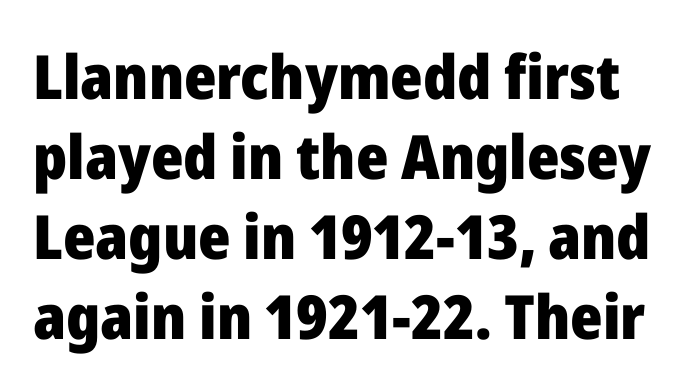
Q: Is the text bold? A: Yes.
Q: Is the text italic (slanted)? A: No, it is upright.
Q: Is the typeface a serif or a sans-serif typeface? A: Sans-serif.
Q: Is the text underlined? A: No.
Q: Is the spacing between letters normal or unusually wide? A: Normal.
Q: Is the spacing between lines tight, normal or loose? A: Normal.
Q: Width (condensed, normal, or wide)? A: Normal.
Q: Stroke contrast? A: Low.
Q: x-height? A: Medium.
Q: Monospaced? A: No.
